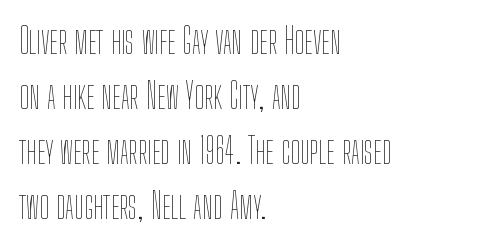
{"italic": "no", "bold": "no", "weight": "thin", "width": "condensed", "stroke_contrast": "low", "x_height": "medium", "monospaced": "no", "underline": "no", "align": "left", "line_spacing": "normal", "line_spacing_ratio": 1.57, "letter_spacing": "normal", "letter_spacing_em": 0.0, "glyph_px": 35}
